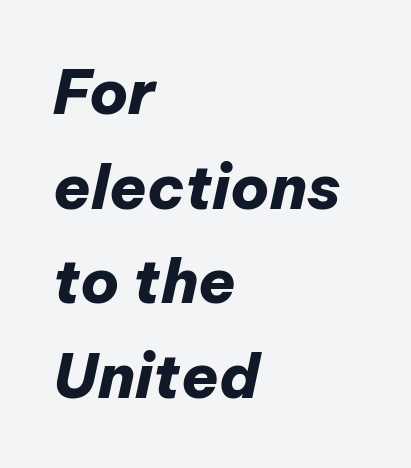
Q: Is the text bold? A: Yes.
Q: Is the text italic (slanted)? A: Yes, it leans right by about 12 degrees.
Q: Is the text underlined? A: No.
Q: How is the paragraph aligned? A: Left-aligned.
Q: Is the spacing between letters normal or unusually wide? A: Normal.
Q: Is the spacing between lines tight, normal or loose? A: Normal.
Q: Width (condensed, normal, or wide)? A: Normal.
Q: Stroke contrast? A: Low.
Q: x-height? A: Medium.
Q: Monospaced? A: No.
